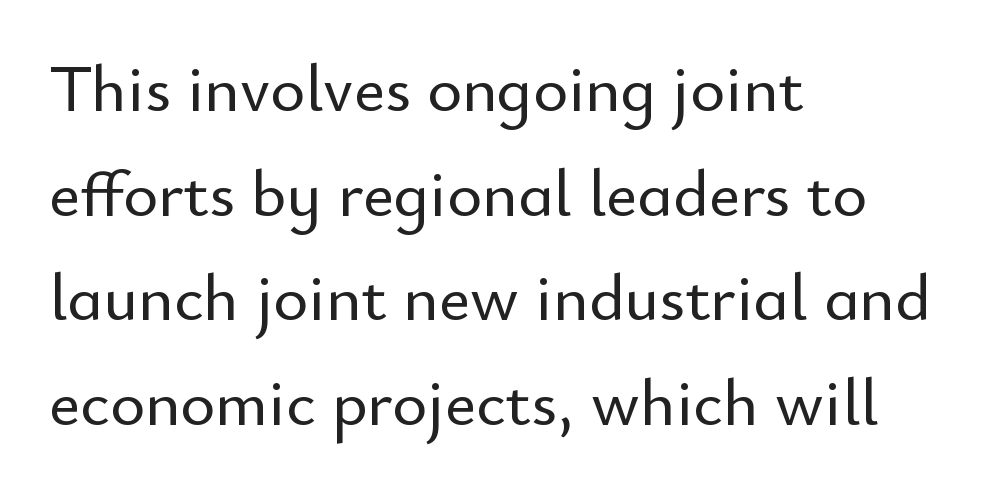
Q: Is the text italic (slanted)? A: No, it is upright.
Q: Is the typeface a serif or a sans-serif typeface? A: Sans-serif.
Q: Is the text underlined? A: No.
Q: How is the paragraph aligned? A: Left-aligned.
Q: Is the spacing between letters normal or unusually wide? A: Normal.
Q: Is the spacing between lines tight, normal or loose? A: Normal.
Q: Width (condensed, normal, or wide)? A: Normal.
Q: Stroke contrast? A: Low.
Q: x-height? A: Small.
Q: Monospaced? A: No.
